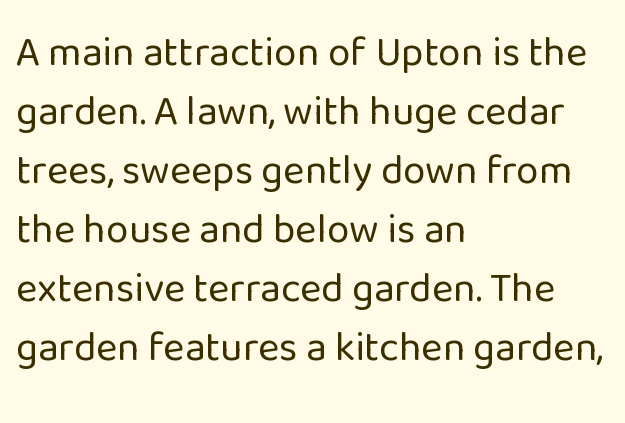
{"serif": "no", "italic": "no", "bold": "no", "weight": "regular", "width": "normal", "stroke_contrast": "low", "x_height": "medium", "monospaced": "no", "underline": "no", "align": "left", "line_spacing": "normal", "line_spacing_ratio": 1.44, "letter_spacing": "normal", "letter_spacing_em": 0.0, "glyph_px": 41}
